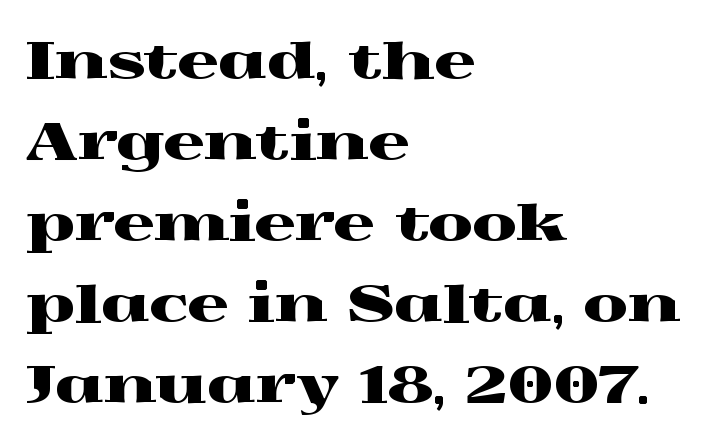
Tracking here is standard; glyphs follow each other at the usual distance. One-word summary of the alignment: left. The axis of the letterforms is exactly vertical. Beneath every word, the page is bare. The text was rendered using a seriffed face with decorative stroke endings.
